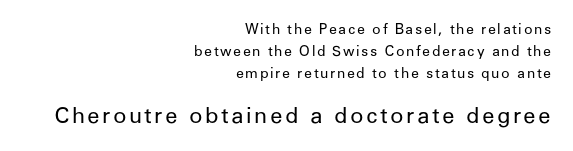
The image shows 22 px text type, upright; set right-aligned, normal line spacing (1.56x), not underlined; the second (bottom) block is 1.57x larger.
